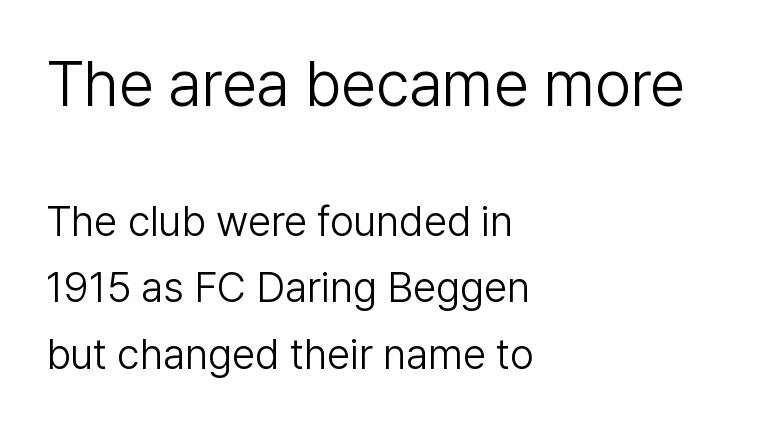
Q: Is the text bold? A: No.
Q: Is the text italic (slanted)? A: No, it is upright.
Q: Is the typeface a serif or a sans-serif typeface? A: Sans-serif.
Q: Is the text underlined? A: No.
Q: How is the paragraph aligned? A: Left-aligned.
Q: Is the spacing between letters normal or unusually wide? A: Normal.
Q: Is the spacing between lines tight, normal or loose? A: Normal.
Q: Which block of text is set in a larger size, the first (top) or the second (bottom)? A: The first (top) one.
Q: Width (condensed, normal, or wide)? A: Normal.
Q: Stroke contrast? A: Low.
Q: x-height? A: Medium.
Q: Monospaced? A: No.
